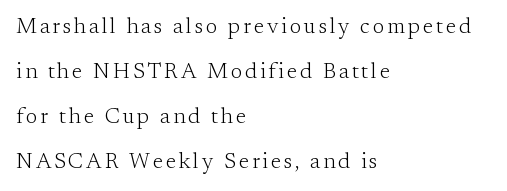
The image shows 22 px text type, upright; set left-aligned, loose line spacing (2.05x), not underlined.
